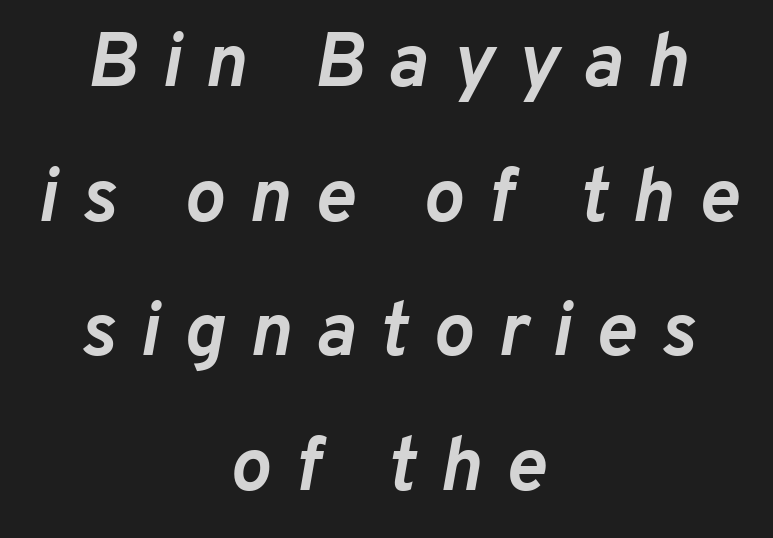
The lines are quadded center. Rendered with sloped, italic letterforms. You'd pick this weight for a headline — it's a proper bold. Is this a fixed-width face? No — the glyphs have proportional, varying widths. The face used here is rendered with a markedly widened letterfit.
